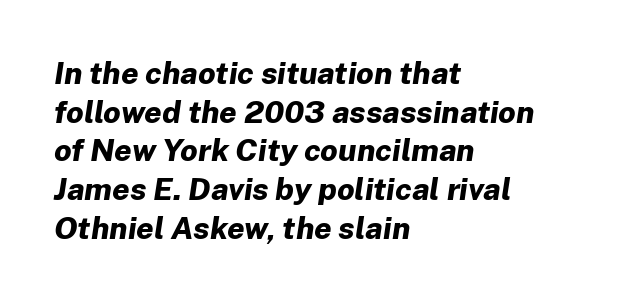
Q: Is the text bold? A: Yes.
Q: Is the text italic (slanted)? A: Yes, it leans right by about 8 degrees.
Q: Is the text underlined? A: No.
Q: How is the paragraph aligned? A: Left-aligned.
Q: Is the spacing between letters normal or unusually wide? A: Normal.
Q: Is the spacing between lines tight, normal or loose? A: Normal.
Q: Width (condensed, normal, or wide)? A: Normal.
Q: Stroke contrast? A: Low.
Q: x-height? A: Medium.
Q: Monospaced? A: No.
